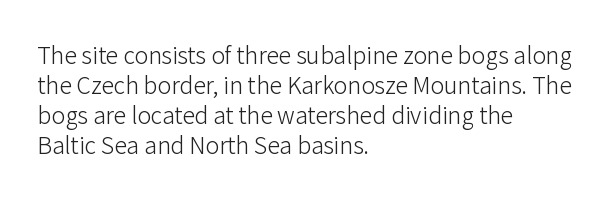
Q: Is the text bold? A: No.
Q: Is the text italic (slanted)? A: No, it is upright.
Q: Is the text underlined? A: No.
Q: How is the paragraph aligned? A: Left-aligned.
Q: Is the spacing between letters normal or unusually wide? A: Normal.
Q: Is the spacing between lines tight, normal or loose? A: Normal.
